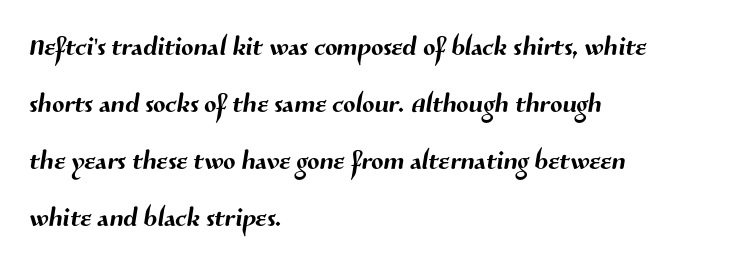
The image shows 36 px sans-serif type; set left-aligned, normal line spacing (1.58x), normal letter spacing, not underlined; medium stroke contrast and a medium x-height.
